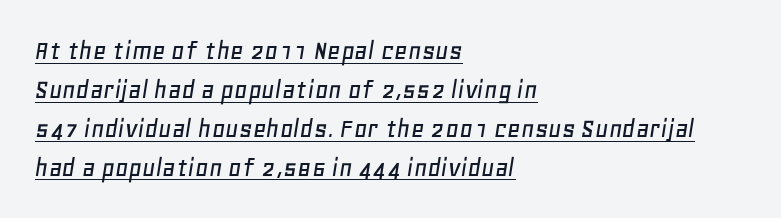
{"italic": "yes", "lean": "right", "slant_degrees": 11, "width": "normal", "stroke_contrast": "low", "x_height": "large", "monospaced": "no", "underline": "yes", "align": "left", "line_spacing": "normal", "line_spacing_ratio": 1.34, "letter_spacing": "normal", "letter_spacing_em": 0.0, "glyph_px": 29}
